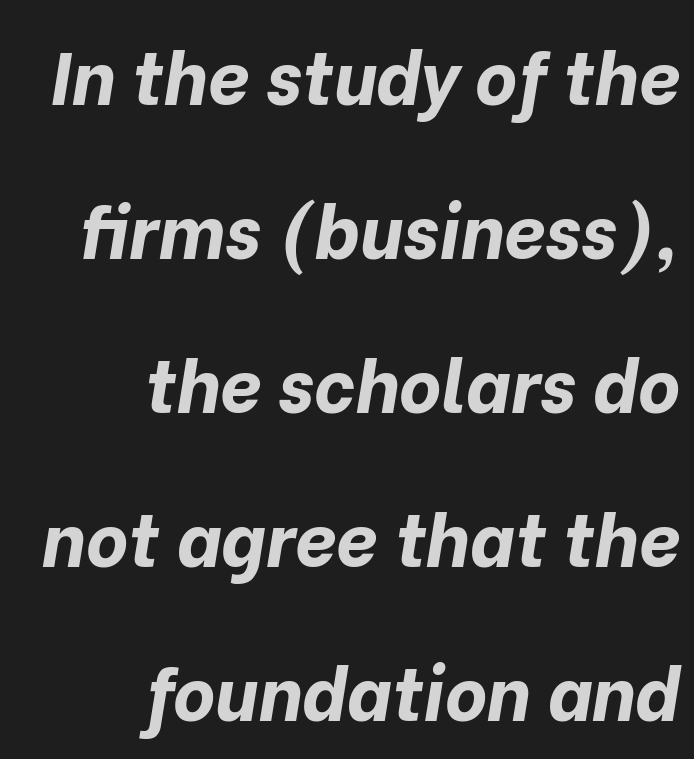
The image shows 73 px bold type, italic (leaning right); set right-aligned, loose line spacing (2.11x), normal letter spacing, not underlined; low stroke contrast and a medium x-height.
